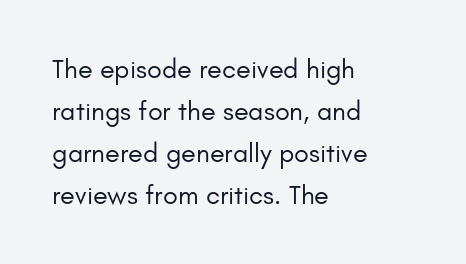
Q: Is the text bold? A: No.
Q: Is the text italic (slanted)? A: No, it is upright.
Q: Is the text underlined? A: No.
Q: How is the paragraph aligned? A: Left-aligned.
Q: Is the spacing between letters normal or unusually wide? A: Normal.
Q: Is the spacing between lines tight, normal or loose? A: Normal.
